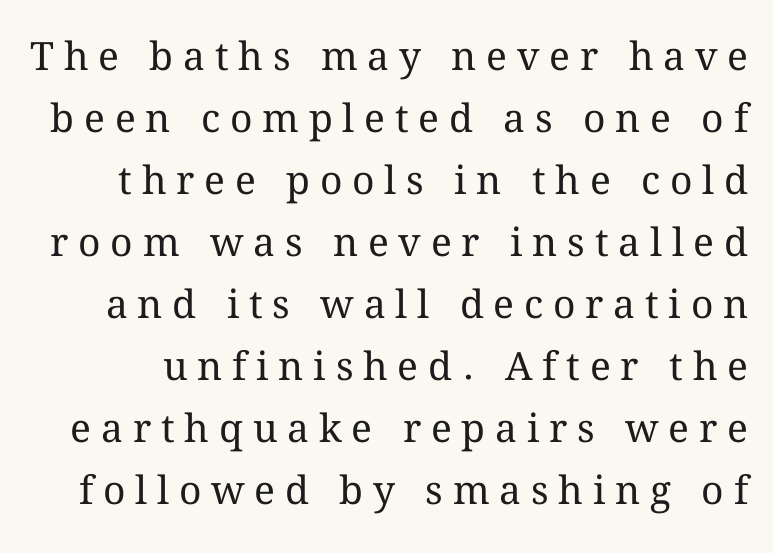
The image shows 39 px regular-weight type, upright; set normal line spacing (1.59x), unusually wide letter spacing (+0.25 em), not underlined; medium stroke contrast and a medium x-height.
